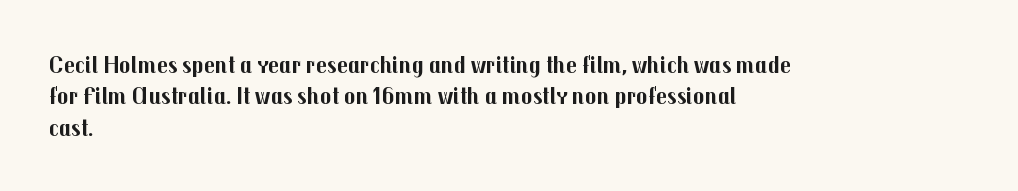
The image shows 24 px bold type, upright; set left-aligned, normal line spacing (1.31x), normal letter spacing, not underlined.
